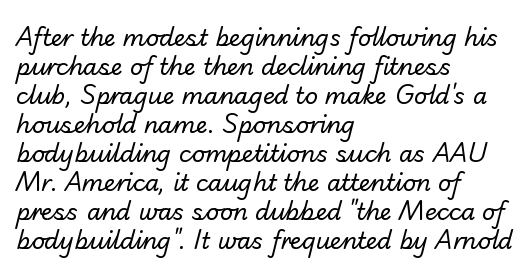
Q: Is the text bold? A: No.
Q: Is the text underlined? A: No.
Q: How is the paragraph aligned? A: Left-aligned.
Q: Is the spacing between letters normal or unusually wide? A: Normal.
Q: Is the spacing between lines tight, normal or loose? A: Normal.
